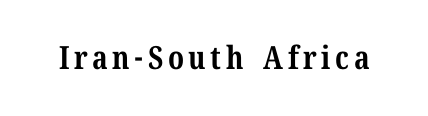
{"serif": "yes", "italic": "no", "bold": "yes", "weight": "bold", "width": "normal", "stroke_contrast": "medium", "x_height": "medium", "monospaced": "no", "underline": "no", "glyph_px": 32}
